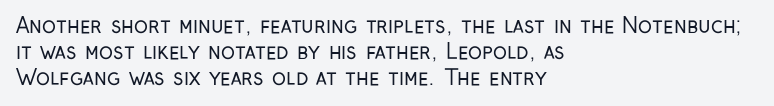
Q: Is the text bold? A: No.
Q: Is the text italic (slanted)? A: No, it is upright.
Q: Is the text underlined? A: No.
Q: How is the paragraph aligned? A: Left-aligned.
Q: Is the spacing between letters normal or unusually wide? A: Normal.
